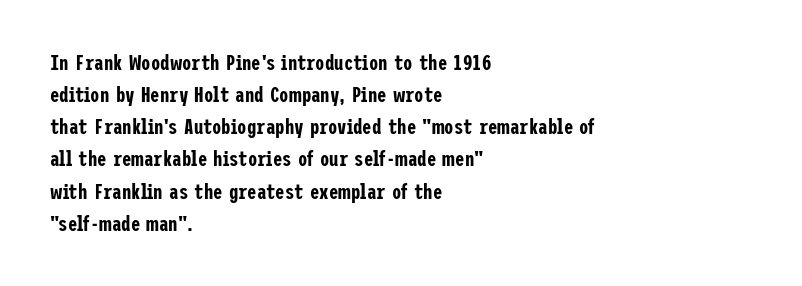
Q: Is the text italic (slanted)? A: No, it is upright.
Q: Is the text underlined? A: No.
Q: How is the paragraph aligned? A: Left-aligned.
Q: Is the spacing between letters normal or unusually wide? A: Normal.
Q: Is the spacing between lines tight, normal or loose? A: Normal.
